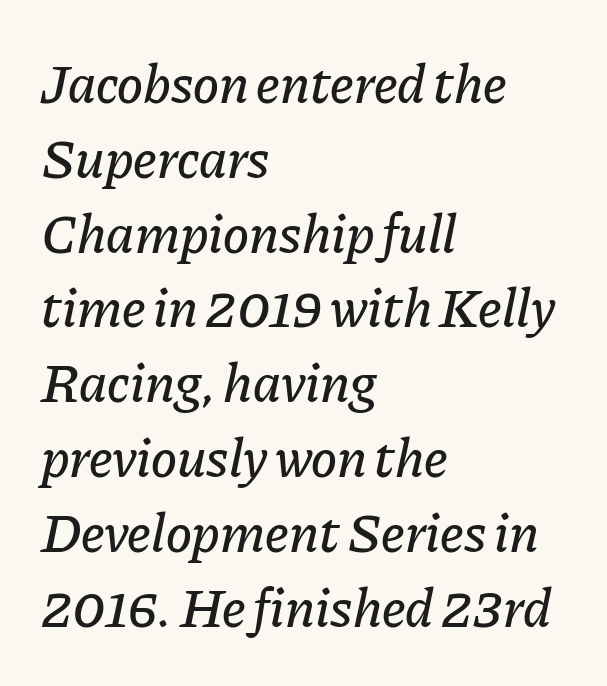
{"italic": "yes", "lean": "right", "slant_degrees": 11, "width": "normal", "stroke_contrast": "low", "x_height": "medium", "monospaced": "no", "underline": "no", "align": "left", "line_spacing": "normal", "line_spacing_ratio": 1.36, "letter_spacing": "normal", "letter_spacing_em": 0.0, "glyph_px": 55}
